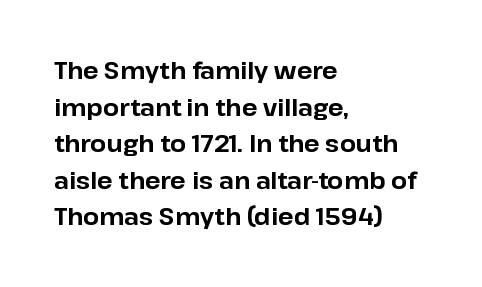
Visually the block forms a straight wall on the left and a jagged coastline on the right. The letters are bold, with thick, heavy strokes. The gap between lines stays unmarked. This sample keeps an unexceptional amount of space between lines. The horizontal fit of the characters is conventional and even. Vertical strokes here are truly vertical.
